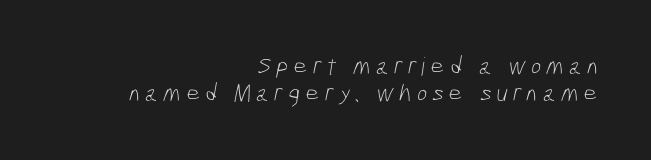
These glyphs show unthickened strokes, regular width or finer. Notice how the passage keeps a crisp vertical edge on the right only. The space directly below the letters is spotless. The line-height multiplier appears low, near solid setting.
